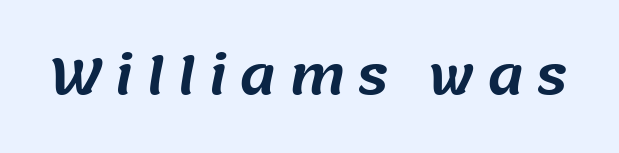
Q: Is the typeface a serif or a sans-serif typeface? A: Sans-serif.
Q: Is the text underlined? A: No.
Q: Is the spacing between letters normal or unusually wide? A: Unusually wide.
Q: Width (condensed, normal, or wide)? A: Normal.
Q: Stroke contrast? A: Medium.
Q: x-height? A: Large.
Q: Monospaced? A: No.
